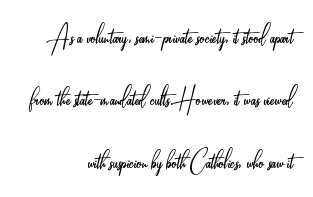
{"serif": "no", "bold": "no", "weight": "light", "width": "condensed", "stroke_contrast": "low", "x_height": "small", "monospaced": "no", "underline": "no", "align": "right", "line_spacing": "loose", "line_spacing_ratio": 2.01, "letter_spacing": "normal", "letter_spacing_em": 0.0, "glyph_px": 31}
